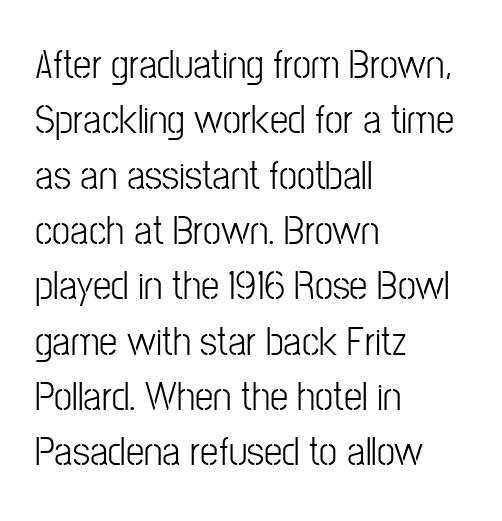
Q: Is the text bold? A: No.
Q: Is the text italic (slanted)? A: No, it is upright.
Q: Is the typeface a serif or a sans-serif typeface? A: Sans-serif.
Q: Is the text underlined? A: No.
Q: How is the paragraph aligned? A: Left-aligned.
Q: Is the spacing between letters normal or unusually wide? A: Normal.
Q: Is the spacing between lines tight, normal or loose? A: Normal.
Q: Width (condensed, normal, or wide)? A: Condensed.
Q: Stroke contrast? A: Low.
Q: x-height? A: Medium.
Q: Monospaced? A: No.
